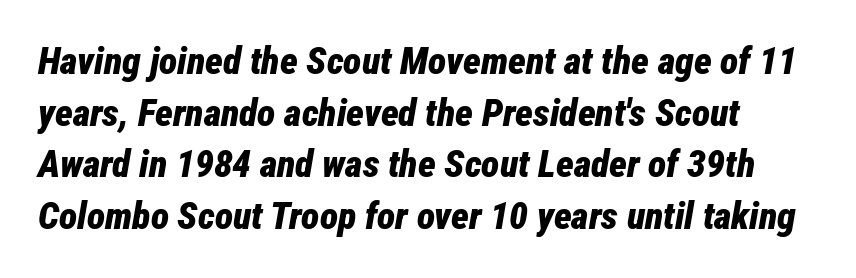
{"italic": "yes", "lean": "right", "slant_degrees": 12, "bold": "yes", "weight": "bold", "width": "condensed", "stroke_contrast": "low", "x_height": "medium", "monospaced": "no", "underline": "no", "align": "left", "line_spacing": "normal", "line_spacing_ratio": 1.36, "letter_spacing": "normal", "letter_spacing_em": 0.0, "glyph_px": 38}
